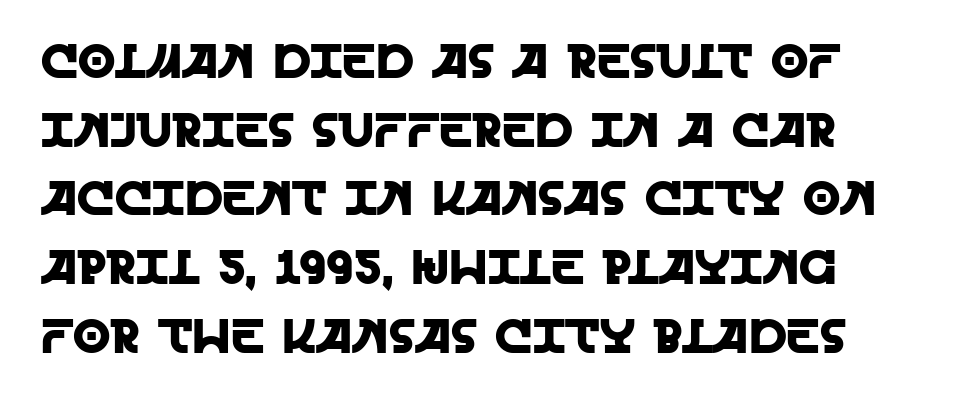
{"serif": "no", "italic": "no", "width": "normal", "x_height": "large", "monospaced": "no", "underline": "no", "align": "left", "line_spacing": "normal", "line_spacing_ratio": 1.43, "letter_spacing": "normal", "letter_spacing_em": 0.0, "glyph_px": 48}
